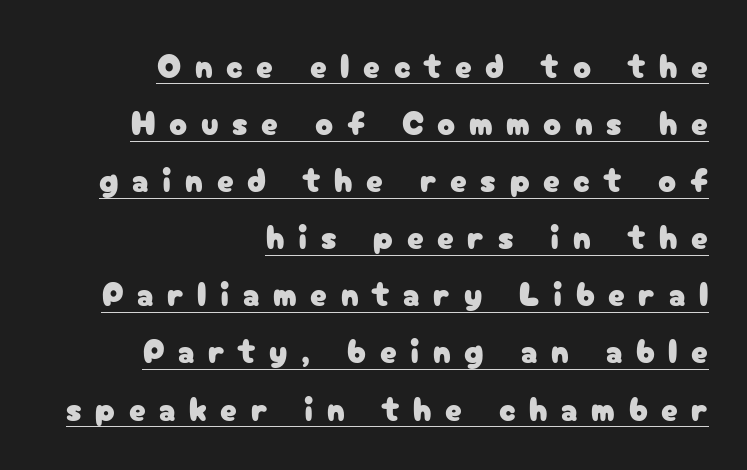
Q: Is the text italic (slanted)? A: No, it is upright.
Q: Is the typeface a serif or a sans-serif typeface? A: Sans-serif.
Q: Is the text underlined? A: Yes.
Q: How is the paragraph aligned? A: Right-aligned.
Q: Is the spacing between letters normal or unusually wide? A: Unusually wide.
Q: Width (condensed, normal, or wide)? A: Normal.
Q: Stroke contrast? A: Low.
Q: x-height? A: Medium.
Q: Monospaced? A: No.
